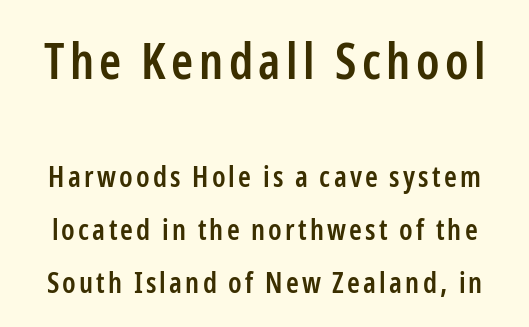
Are there feet on the stems? There aren't — it's a sans. Is the lower block the larger one? No — the upper block carries the bigger type. The letters advance in unequal steps, a hallmark of proportional type. Clear beneath every line of the passage.
